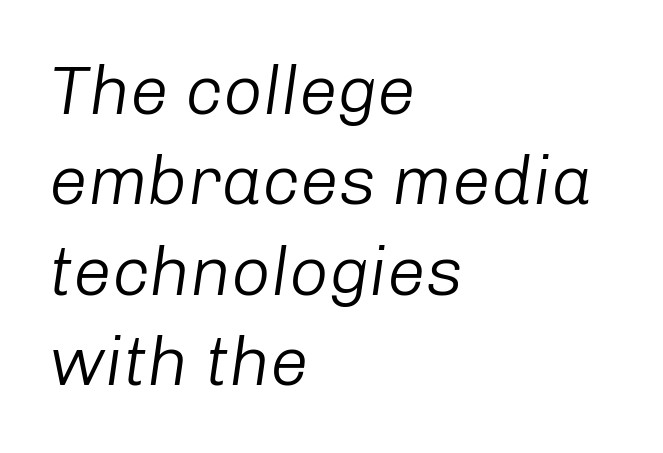
Q: Is the text bold? A: No.
Q: Is the text italic (slanted)? A: Yes, it leans right by about 8 degrees.
Q: Is the text underlined? A: No.
Q: How is the paragraph aligned? A: Left-aligned.
Q: Is the spacing between letters normal or unusually wide? A: Normal.
Q: Is the spacing between lines tight, normal or loose? A: Normal.
Q: Width (condensed, normal, or wide)? A: Normal.
Q: Stroke contrast? A: Low.
Q: x-height? A: Medium.
Q: Monospaced? A: No.
